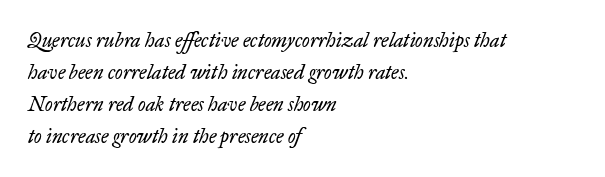
{"italic": "yes", "lean": "right", "slant_degrees": 17, "bold": "no", "underline": "no", "align": "left", "line_spacing": "normal", "line_spacing_ratio": 1.6, "letter_spacing": "normal", "letter_spacing_em": 0.0, "glyph_px": 20}
